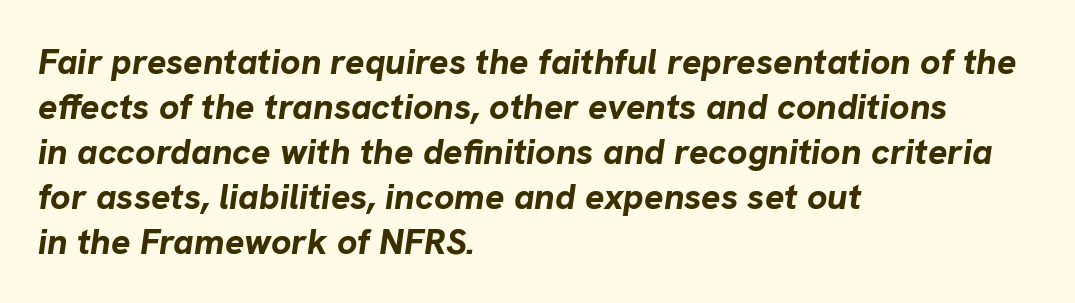
Q: Is the text bold? A: Yes.
Q: Is the text italic (slanted)? A: Yes, it leans right by about 8 degrees.
Q: Is the text underlined? A: No.
Q: How is the paragraph aligned? A: Left-aligned.
Q: Is the spacing between letters normal or unusually wide? A: Normal.
Q: Is the spacing between lines tight, normal or loose? A: Normal.
Q: Width (condensed, normal, or wide)? A: Normal.
Q: Stroke contrast? A: Low.
Q: x-height? A: Medium.
Q: Monospaced? A: No.
